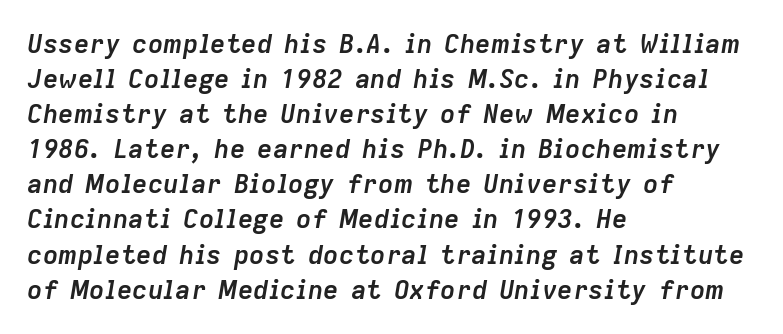
{"italic": "yes", "lean": "right", "slant_degrees": 9, "bold": "yes", "underline": "no", "align": "left", "line_spacing": "normal", "line_spacing_ratio": 1.35, "letter_spacing": "normal", "letter_spacing_em": 0.0, "glyph_px": 26}
